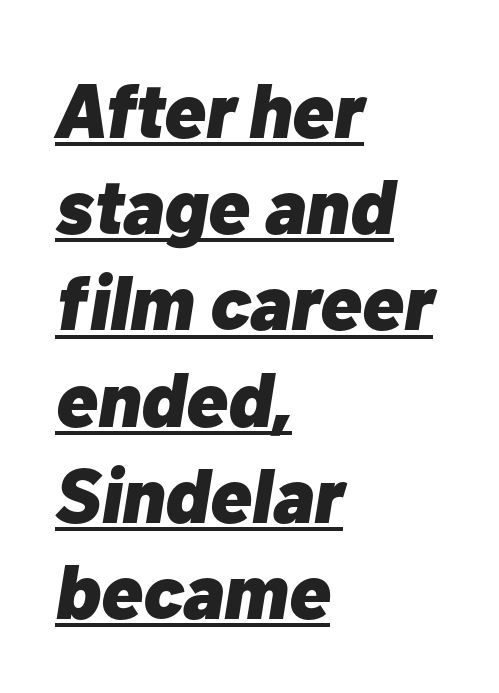
The image shows 77 px heavy type, italic (leaning right); set left-aligned, normal line spacing (1.25x), normal letter spacing, underlined; low stroke contrast and a medium x-height.
